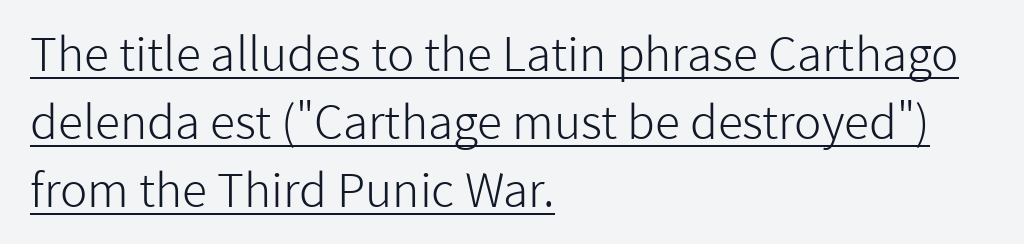
{"serif": "no", "italic": "no", "bold": "no", "weight": "light", "width": "normal", "stroke_contrast": "low", "x_height": "medium", "monospaced": "no", "underline": "yes", "align": "left", "line_spacing": "normal", "line_spacing_ratio": 1.48, "letter_spacing": "normal", "letter_spacing_em": 0.0, "glyph_px": 46}
